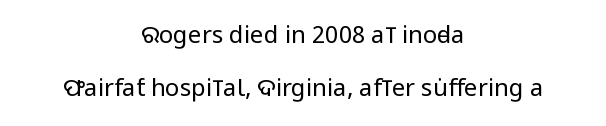
{"italic": "no", "bold": "no", "underline": "no", "align": "center", "line_spacing": "loose", "line_spacing_ratio": 2.2, "letter_spacing": "normal", "letter_spacing_em": 0.0, "glyph_px": 24}
